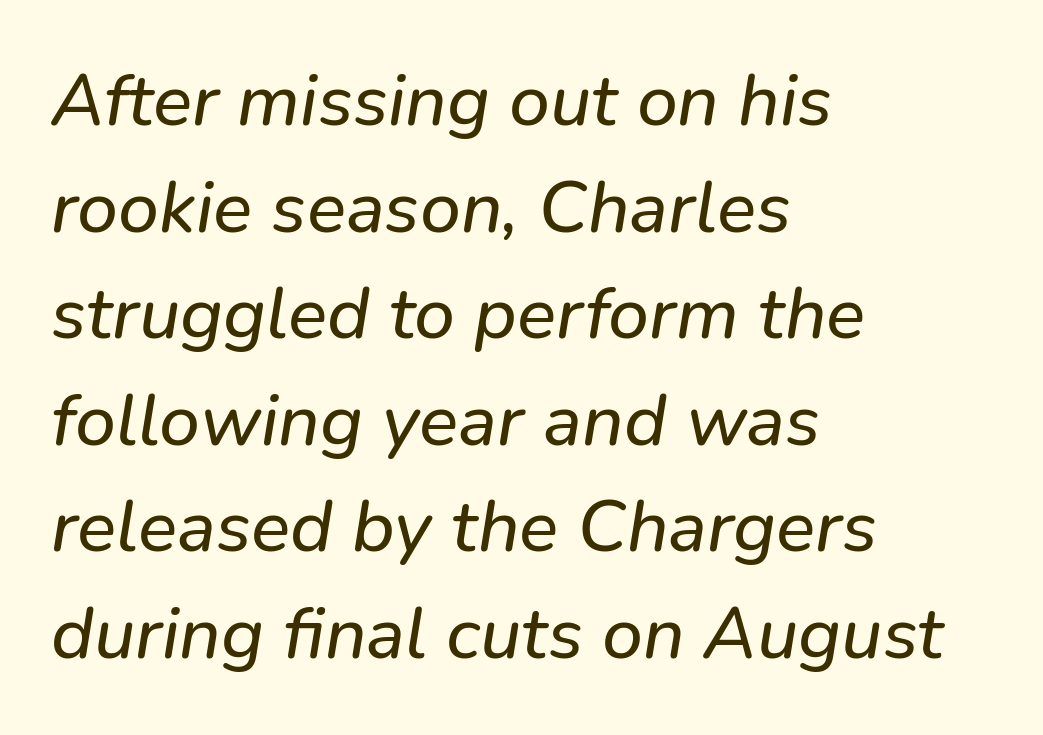
The designer left line spacing at the default. The face used here is a sans, in the tradition of grotesques and geometrics. Each letter keeps its own natural width here, so spacing adapts to shape. The words here are not underlined.
